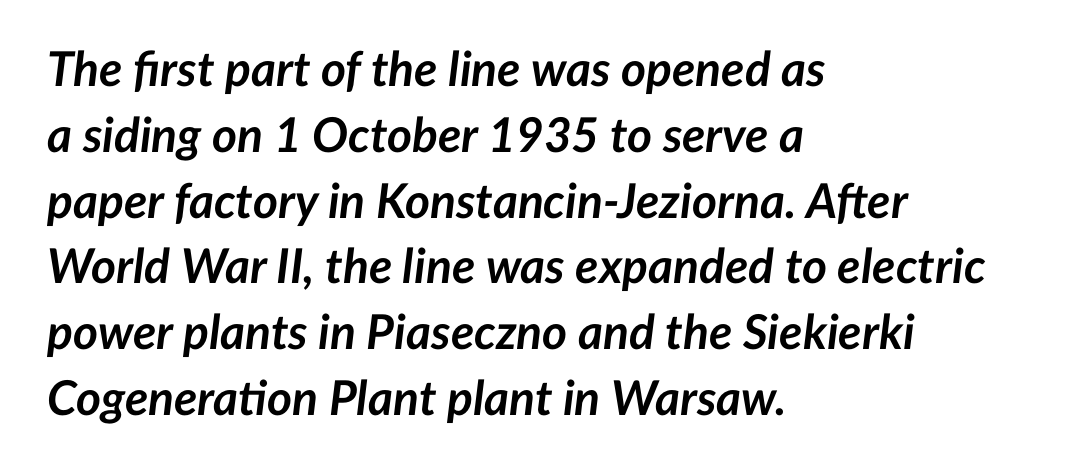
Is this a fixed-width face? No — the glyphs have proportional, varying widths. How would I describe the line gaps? Plain and ordinary. Slanted lettering throughout. Look at the stroke-to-counter ratio: heavy, a bold. This rendering features lettering with no underline.
